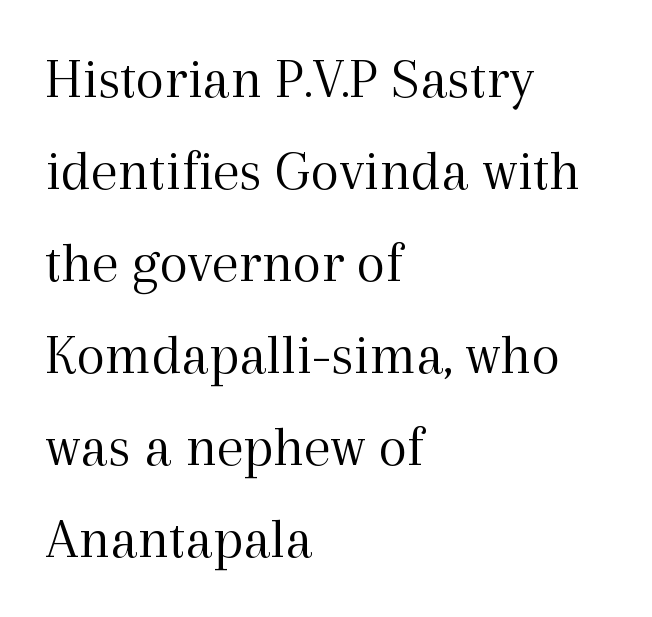
The typesetter chose a ragged-right arrangement here. Here the glyphs are tracked normally, forming tight word shapes. Do the characters align in a grid? No, the font is proportional. Anything drawn beneath the words? Only blank space. The line-height multiplier appears to be the usual default.
